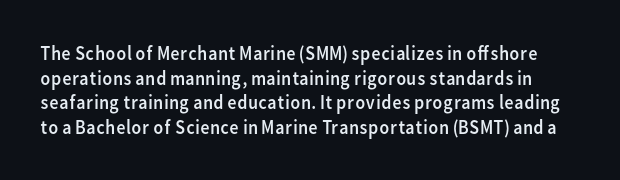
Q: Is the text bold? A: No.
Q: Is the text italic (slanted)? A: No, it is upright.
Q: Is the text underlined? A: No.
Q: Is the spacing between letters normal or unusually wide? A: Normal.
